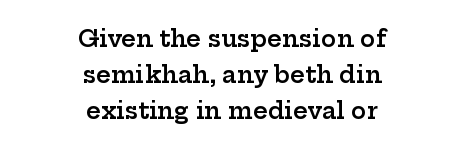
{"italic": "no", "bold": "semi", "underline": "no", "align": "center", "line_spacing": "normal", "line_spacing_ratio": 1.57, "letter_spacing": "normal", "letter_spacing_em": 0.0, "glyph_px": 23}
